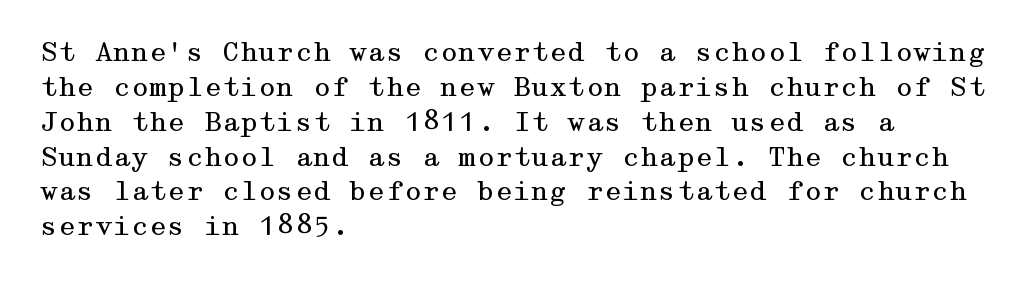
Q: Is the text bold? A: No.
Q: Is the text italic (slanted)? A: No, it is upright.
Q: Is the text underlined? A: No.
Q: How is the paragraph aligned? A: Left-aligned.
Q: Is the spacing between letters normal or unusually wide? A: Normal.
Q: Is the spacing between lines tight, normal or loose? A: Normal.
